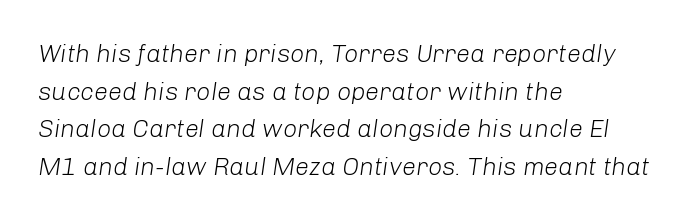
The image shows 25 px text type, italic (leaning right); set left-aligned, normal line spacing (1.51x), normal letter spacing, not underlined.
